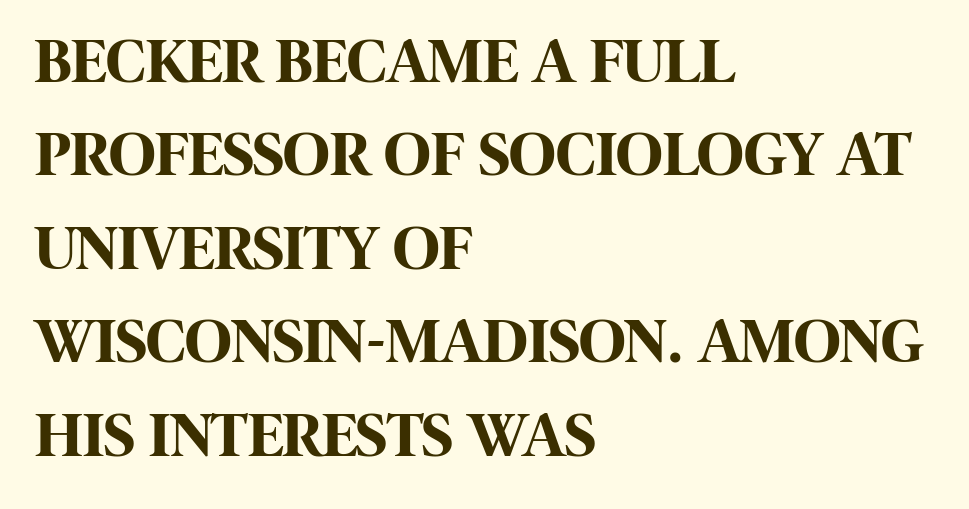
The font's upright variant was chosen for this text. The gap between lines stays unmarked. Does the type have serifs? No, each stem ends abruptly. A full-strength bold gives these letters their thick strokes. Inter-character spacing is left at the font's built-in metrics. Each letter keeps its own natural width here, so spacing adapts to shape.
